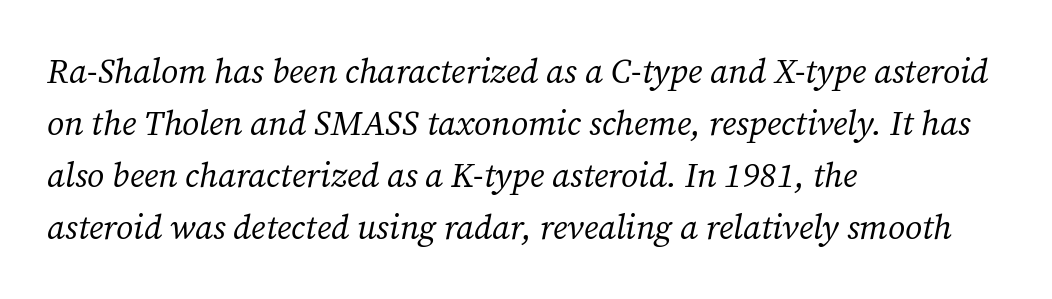
{"serif": "yes", "italic": "yes", "lean": "right", "slant_degrees": 12, "bold": "no", "weight": "regular", "width": "normal", "stroke_contrast": "medium", "x_height": "medium", "monospaced": "no", "underline": "no", "align": "left", "line_spacing": "normal", "line_spacing_ratio": 1.53, "letter_spacing": "normal", "letter_spacing_em": 0.0, "glyph_px": 34}
